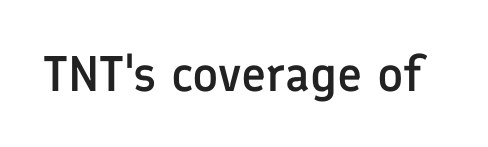
Q: Is the text bold? A: Semi-bold.
Q: Is the text italic (slanted)? A: No, it is upright.
Q: Is the typeface a serif or a sans-serif typeface? A: Sans-serif.
Q: Is the text underlined? A: No.
Q: Is the spacing between letters normal or unusually wide? A: Normal.
Q: Width (condensed, normal, or wide)? A: Normal.
Q: Stroke contrast? A: Low.
Q: x-height? A: Medium.
Q: Monospaced? A: No.
